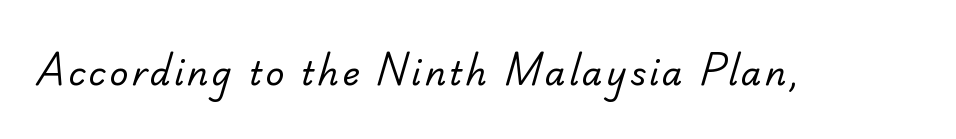
Q: Is the text bold? A: No.
Q: Is the typeface a serif or a sans-serif typeface? A: Sans-serif.
Q: Is the text underlined? A: No.
Q: Width (condensed, normal, or wide)? A: Normal.
Q: Stroke contrast? A: Low.
Q: x-height? A: Small.
Q: Monospaced? A: No.
